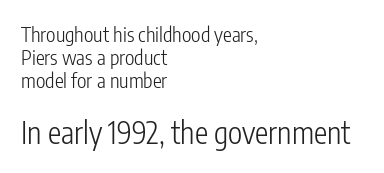
Italic: no, the glyphs are upright roman. The paragraph has a hard left edge and a soft right edge. Of the two passages, the one underneath uses the larger point size. Observe the ordinary spacing: letters are neighbours, not strangers.
